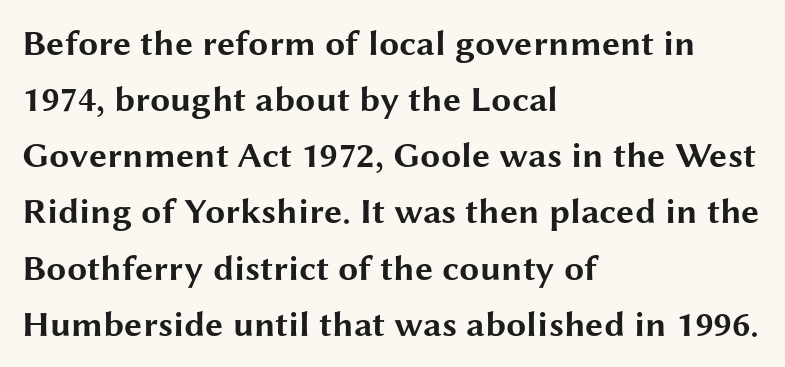
The rendering shows plain stroke endings on the letterforms — a sans-serif design. The face used here is proportionally spaced, like ordinary book or web type. Regarding leading, the lines here are spaced in the standard way. The rag falls on the right side of this text block. Default kerning and tracking; the words read as compact shapes. Tall strokes in this sample are plumb rather than angled.
